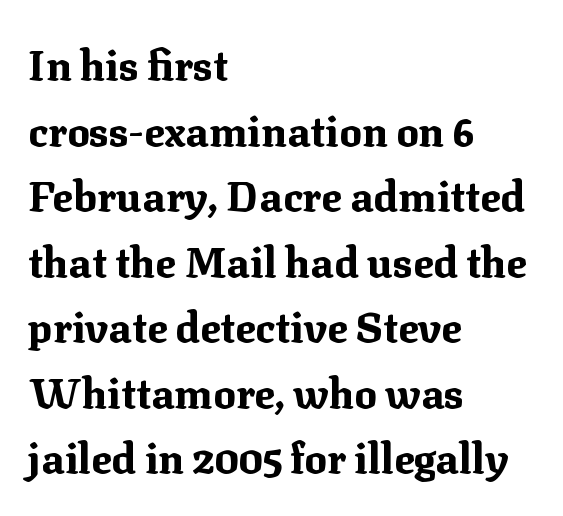
Q: Is the text bold? A: Yes.
Q: Is the text italic (slanted)? A: No, it is upright.
Q: Is the typeface a serif or a sans-serif typeface? A: Serif.
Q: Is the text underlined? A: No.
Q: How is the paragraph aligned? A: Left-aligned.
Q: Is the spacing between letters normal or unusually wide? A: Normal.
Q: Is the spacing between lines tight, normal or loose? A: Normal.
Q: Width (condensed, normal, or wide)? A: Normal.
Q: Stroke contrast? A: Medium.
Q: x-height? A: Medium.
Q: Monospaced? A: No.
